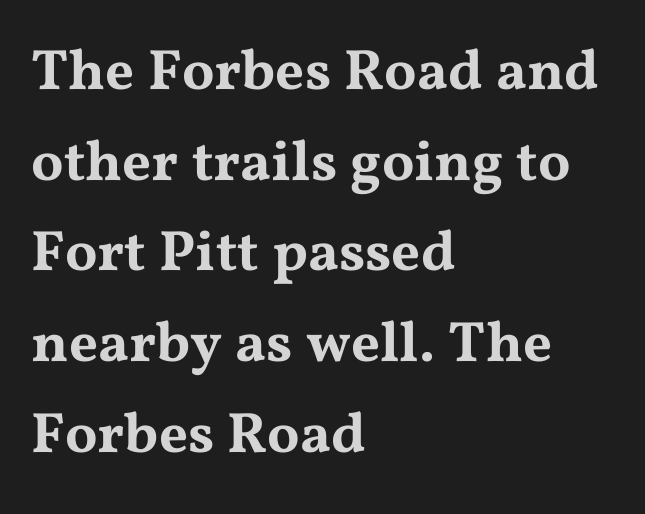
{"serif": "yes", "italic": "no", "width": "wide", "stroke_contrast": "medium", "x_height": "medium", "monospaced": "no", "underline": "no", "align": "left", "line_spacing": "normal", "line_spacing_ratio": 1.59, "letter_spacing": "normal", "letter_spacing_em": 0.0, "glyph_px": 57}
